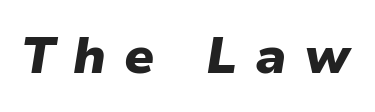
{"italic": "yes", "lean": "right", "slant_degrees": 9, "bold": "yes", "weight": "heavy", "width": "normal", "stroke_contrast": "low", "x_height": "medium", "monospaced": "no", "underline": "no", "letter_spacing": "wide", "letter_spacing_em": 0.35, "glyph_px": 51}
